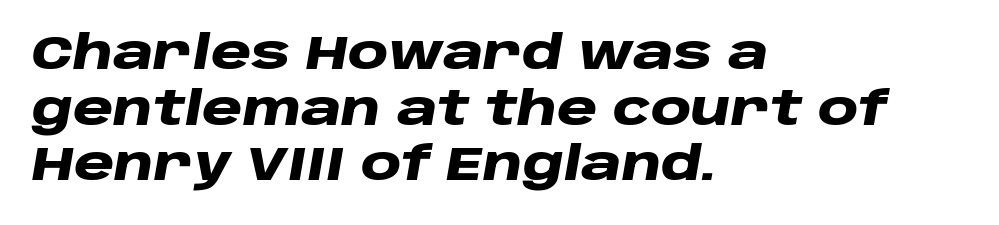
The image shows 46 px heavy, wide type, italic (leaning right); set left-aligned, line spacing 1.21x, normal letter spacing, not underlined; low stroke contrast and a large x-height.
